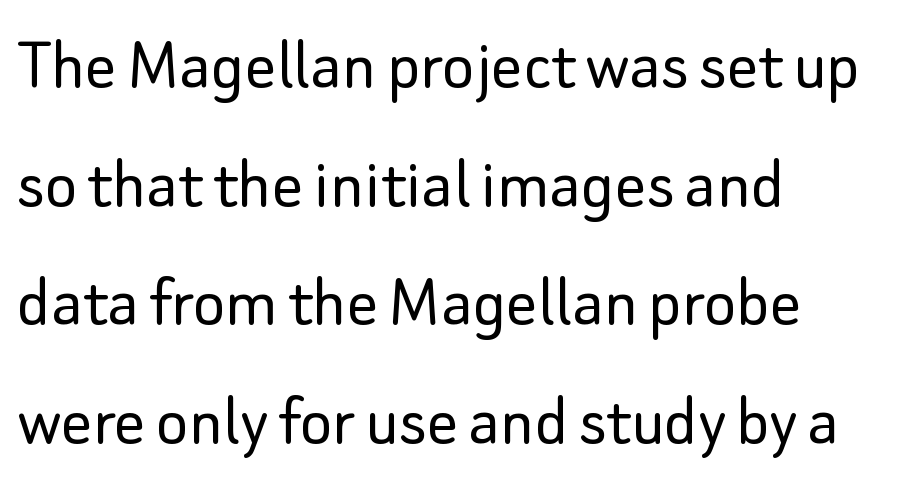
{"serif": "no", "italic": "no", "bold": "no", "weight": "light", "width": "normal", "stroke_contrast": "low", "x_height": "small", "monospaced": "no", "underline": "no", "align": "left", "line_spacing": "normal", "line_spacing_ratio": 1.54, "letter_spacing": "normal", "letter_spacing_em": 0.0, "glyph_px": 77}
